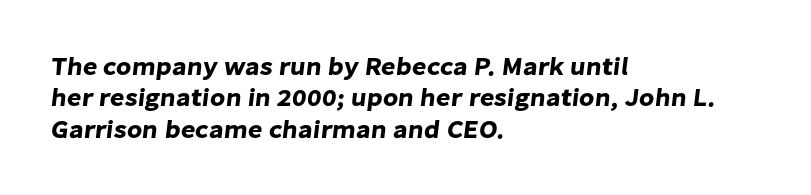
The image shows 25 px text type; set left-aligned, normal line spacing (1.26x), normal letter spacing, not underlined.
